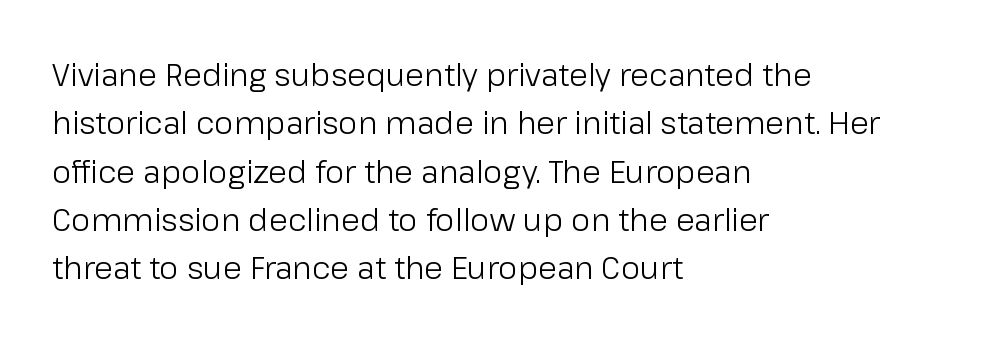
Q: Is the text bold? A: No.
Q: Is the text italic (slanted)? A: No, it is upright.
Q: Is the typeface a serif or a sans-serif typeface? A: Sans-serif.
Q: Is the text underlined? A: No.
Q: How is the paragraph aligned? A: Left-aligned.
Q: Is the spacing between letters normal or unusually wide? A: Normal.
Q: Is the spacing between lines tight, normal or loose? A: Normal.
Q: Width (condensed, normal, or wide)? A: Normal.
Q: Stroke contrast? A: Low.
Q: x-height? A: Medium.
Q: Monospaced? A: No.
